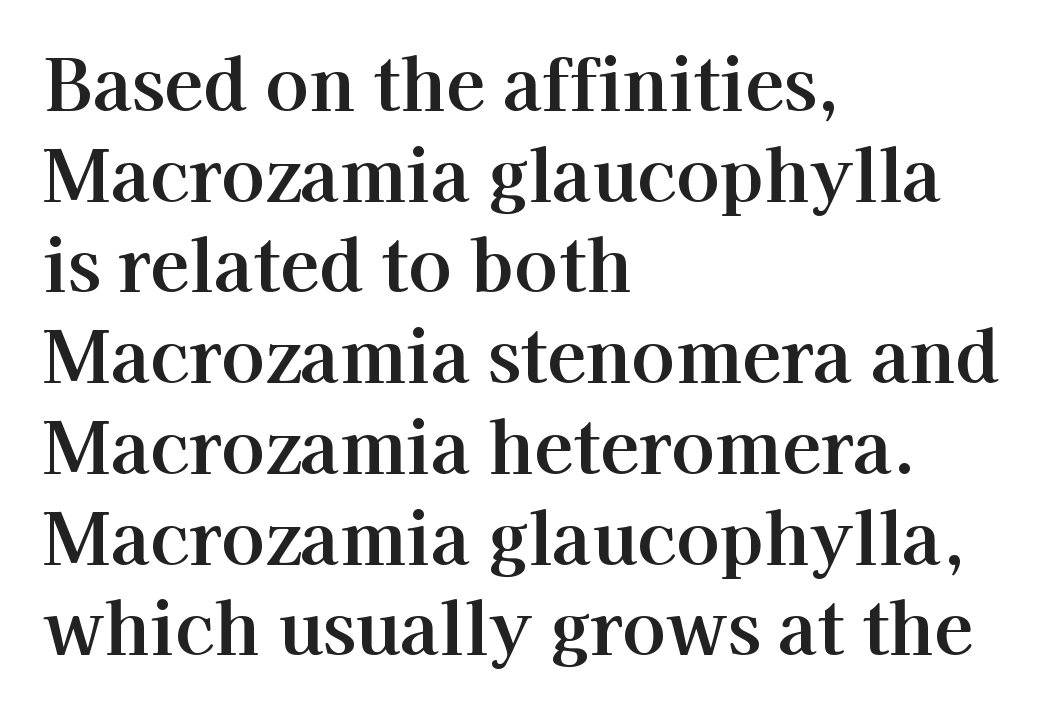
The image shows 72 px serif type, upright; set left-aligned, normal line spacing (1.26x), normal letter spacing, not underlined; high stroke contrast and a medium x-height.
